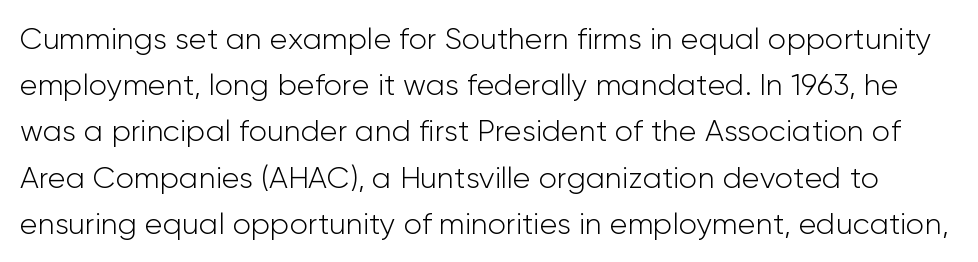
Q: Is the text bold? A: No.
Q: Is the text italic (slanted)? A: No, it is upright.
Q: Is the typeface a serif or a sans-serif typeface? A: Sans-serif.
Q: Is the text underlined? A: No.
Q: Is the spacing between letters normal or unusually wide? A: Normal.
Q: Is the spacing between lines tight, normal or loose? A: Normal.
Q: Width (condensed, normal, or wide)? A: Normal.
Q: Stroke contrast? A: Low.
Q: x-height? A: Medium.
Q: Monospaced? A: No.
